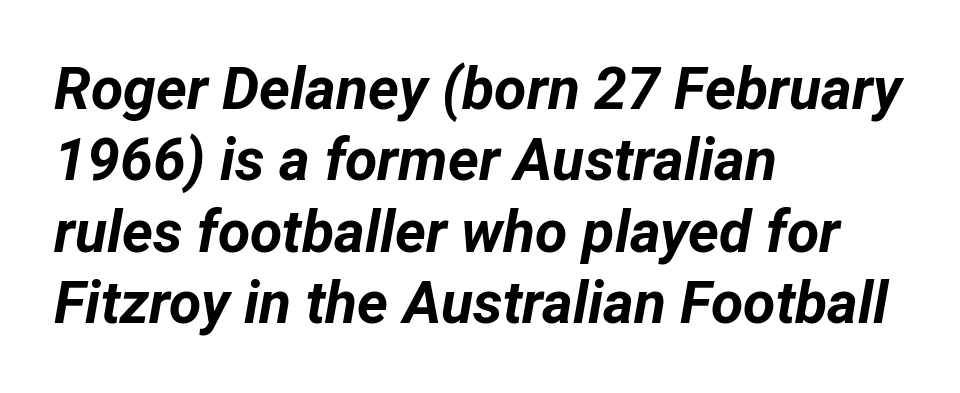
Q: Is the text bold? A: Yes.
Q: Is the text italic (slanted)? A: Yes, it leans right by about 12 degrees.
Q: Is the text underlined? A: No.
Q: How is the paragraph aligned? A: Left-aligned.
Q: Is the spacing between letters normal or unusually wide? A: Normal.
Q: Width (condensed, normal, or wide)? A: Normal.
Q: Stroke contrast? A: Low.
Q: x-height? A: Medium.
Q: Monospaced? A: No.
